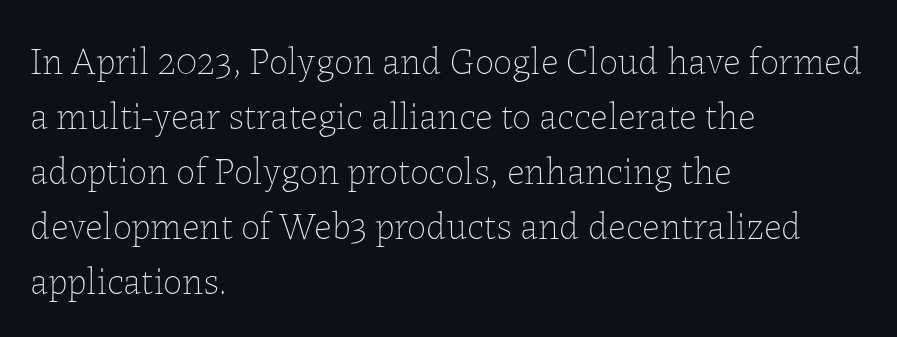
The passage shown is typed in a proportional face where columns would drift. Underlining? Definitely not there. Short and long lines alike share a common starting point at left. The type is set solid horizontally, with unmodified tracking.
